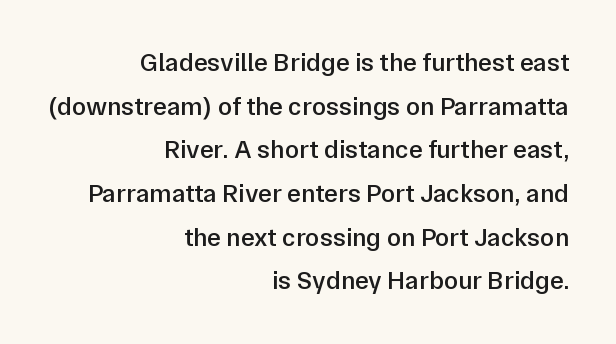
{"italic": "no", "bold": "semi", "underline": "no", "align": "right", "line_spacing": "normal", "line_spacing_ratio": 1.68, "letter_spacing": "normal", "letter_spacing_em": 0.0, "glyph_px": 26}
